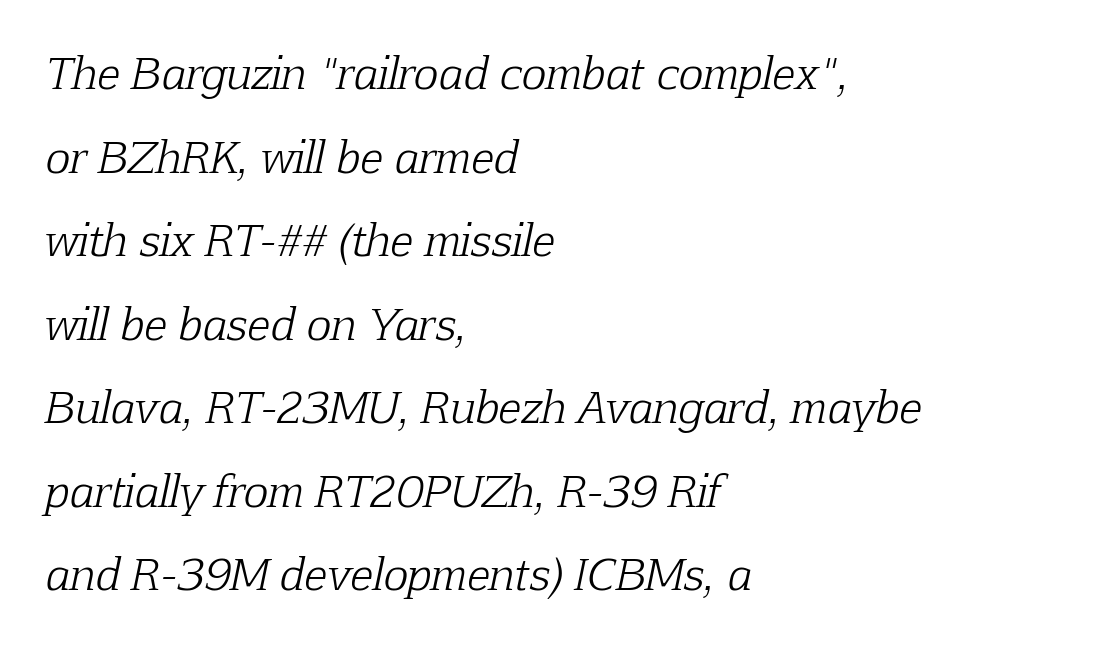
{"serif": "yes", "italic": "yes", "lean": "right", "slant_degrees": 12, "bold": "no", "weight": "light", "width": "normal", "stroke_contrast": "low", "x_height": "medium", "monospaced": "no", "underline": "no", "align": "left", "line_spacing": "loose", "line_spacing_ratio": 1.99, "letter_spacing": "normal", "letter_spacing_em": 0.0, "glyph_px": 42}
